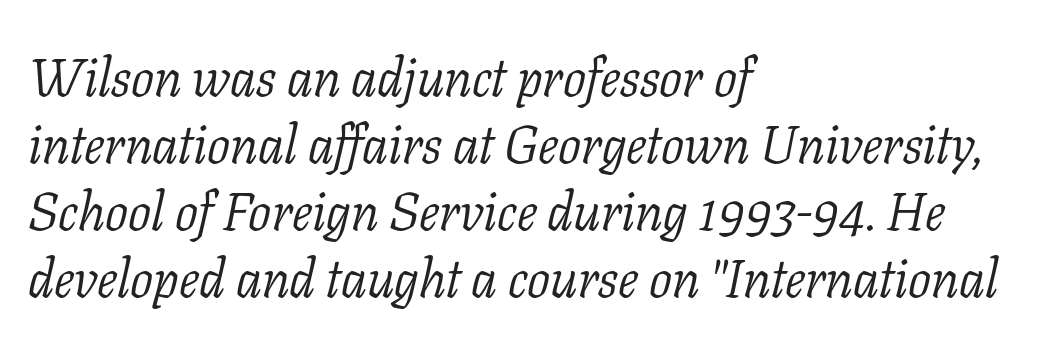
Spacing between characters is what you'd get straight out of the box. This sample uses a serif face. Every row of glyphs begins at an identical x-position on the left. Summary of weight: not heavy and not bold. The text carries the slant typical of an italic or oblique font.
